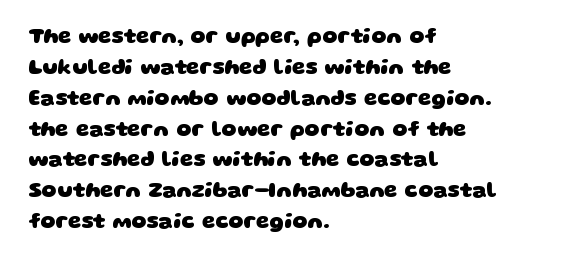
Q: Is the text bold? A: Yes.
Q: Is the text underlined? A: No.
Q: How is the paragraph aligned? A: Left-aligned.
Q: Is the spacing between letters normal or unusually wide? A: Normal.
Q: Is the spacing between lines tight, normal or loose? A: Normal.
